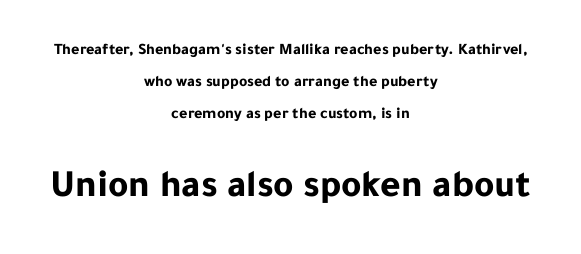
{"serif": "no", "italic": "no", "bold": "yes", "weight": "bold", "width": "normal", "stroke_contrast": "low", "x_height": "medium", "monospaced": "no", "underline": "no", "align": "center", "line_spacing": "loose", "line_spacing_ratio": 2.0, "letter_spacing": "normal", "letter_spacing_em": 0.0, "larger_block": "second", "size_ratio": 2.44, "glyph_px": 39}
